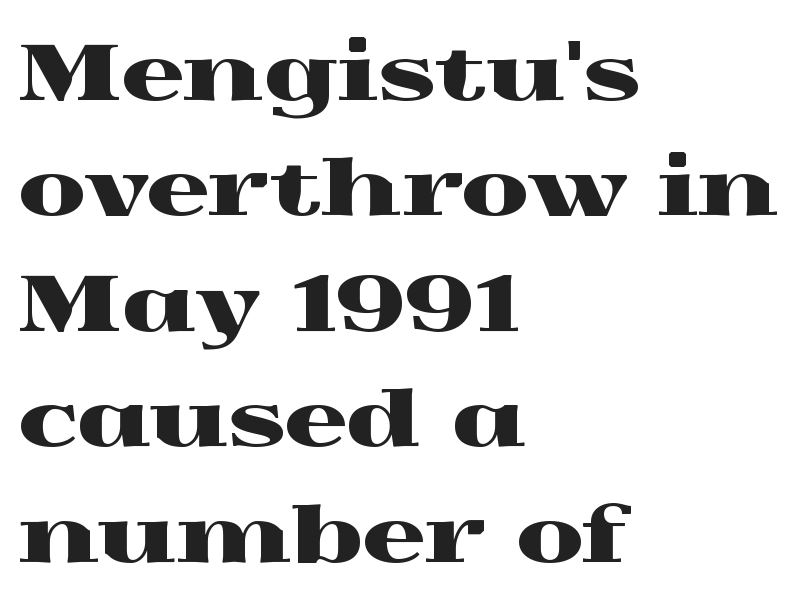
The image shows 78 px wide serif type, upright; set left-aligned, normal line spacing (1.48x), normal letter spacing, not underlined; a medium x-height.
